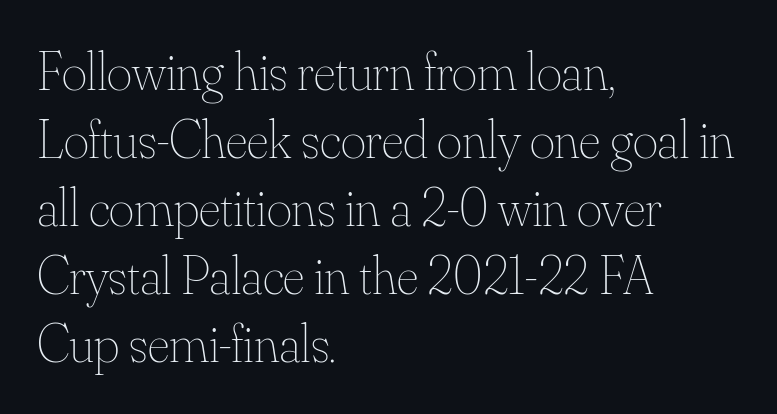
The image shows 54 px thin type, upright; set left-aligned, normal line spacing (1.26x), normal letter spacing, not underlined; medium stroke contrast and a small x-height.
